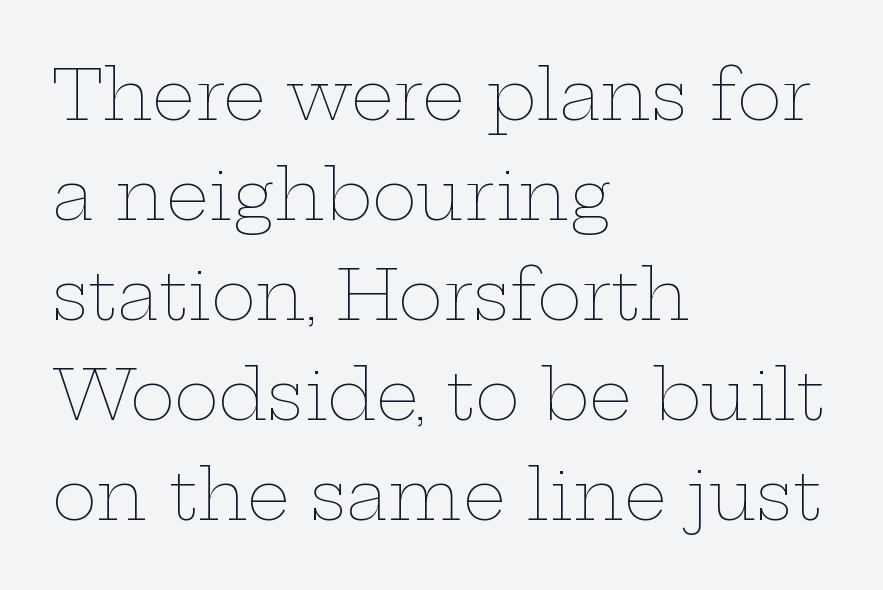
{"italic": "no", "bold": "no", "weight": "thin", "width": "wide", "stroke_contrast": "low", "x_height": "medium", "monospaced": "no", "underline": "no", "align": "left", "line_spacing": "normal", "line_spacing_ratio": 1.47, "letter_spacing": "normal", "letter_spacing_em": 0.0, "glyph_px": 68}
